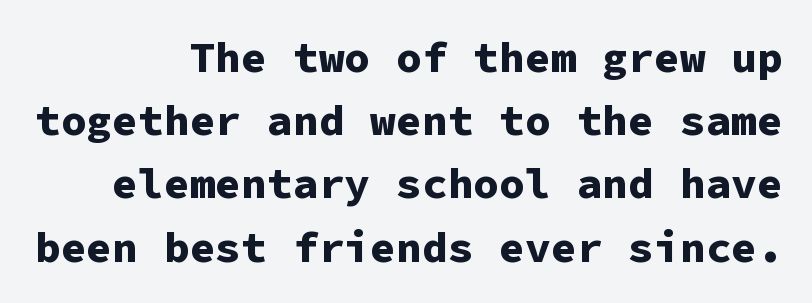
{"serif": "no", "italic": "no", "bold": "yes", "weight": "bold", "width": "normal", "stroke_contrast": "low", "x_height": "medium", "monospaced": "yes", "underline": "no", "align": "right", "line_spacing": "normal", "line_spacing_ratio": 1.47, "letter_spacing": "normal", "letter_spacing_em": 0.0, "glyph_px": 43}
